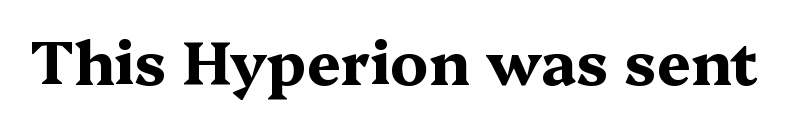
The face used here is proportionally spaced, like ordinary book or web type. In terms of weight, the rendering is a true, heavy bold. A clean baseline with only descenders dipping below it. In terms of letterspacing, this is plain default setting. A typesetter would mark this as roman, not italic.
